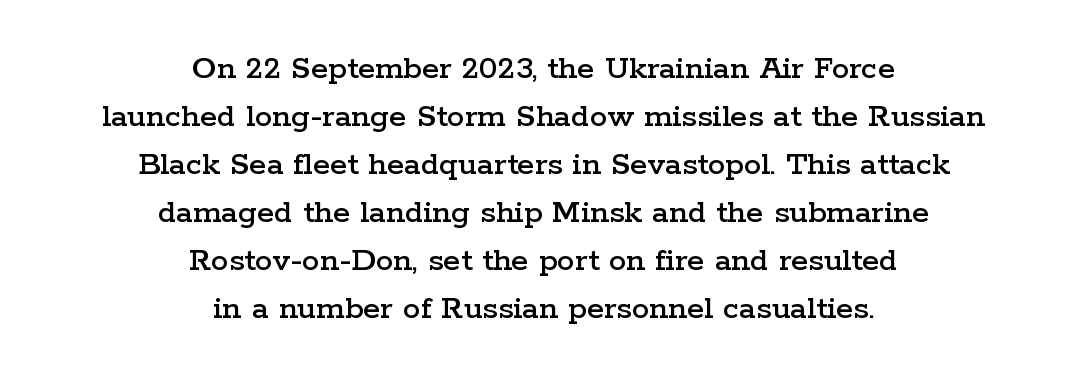
Q: Is the text italic (slanted)? A: No, it is upright.
Q: Is the typeface a serif or a sans-serif typeface? A: Serif.
Q: Is the text underlined? A: No.
Q: How is the paragraph aligned? A: Centered.
Q: Is the spacing between letters normal or unusually wide? A: Normal.
Q: Is the spacing between lines tight, normal or loose? A: Normal.
Q: Width (condensed, normal, or wide)? A: Wide.
Q: Stroke contrast? A: Low.
Q: x-height? A: Medium.
Q: Monospaced? A: No.
